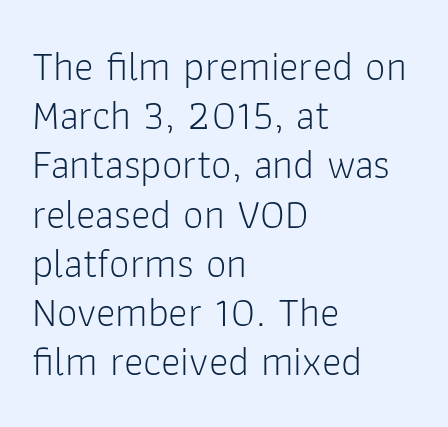
{"serif": "no", "italic": "no", "bold": "no", "weight": "light", "width": "normal", "stroke_contrast": "low", "x_height": "medium", "monospaced": "no", "underline": "no", "align": "left", "line_spacing_ratio": 1.2, "letter_spacing": "normal", "letter_spacing_em": 0.0, "glyph_px": 41}
